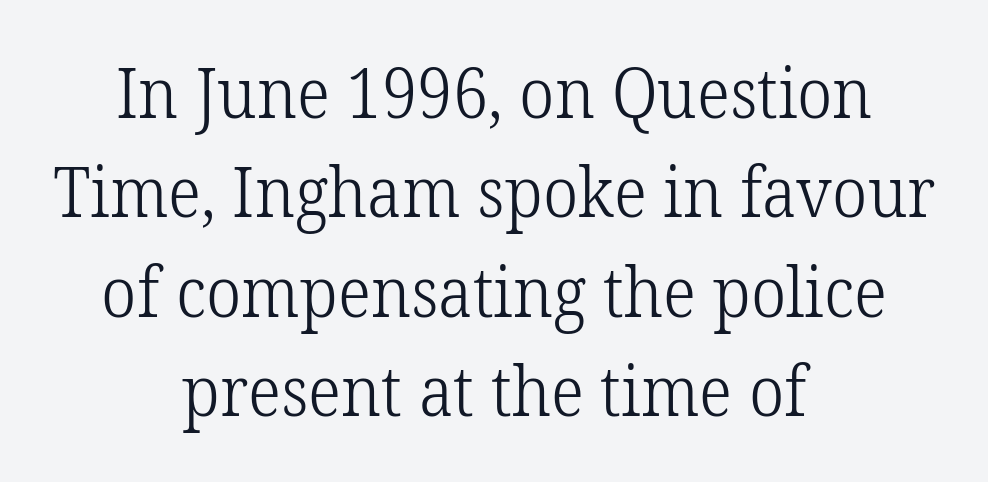
The rendering uses a moderate line-height, typical for paragraphs. Do the letters lean? They stand straight. Each word holds together tightly as a unit, with standard inter-letter gaps. Visually the block forms a symmetrical silhouette, jagged on both flanks. Weight: in the light-to-regular range. Letterform terminals end in serifs throughout the passage.
